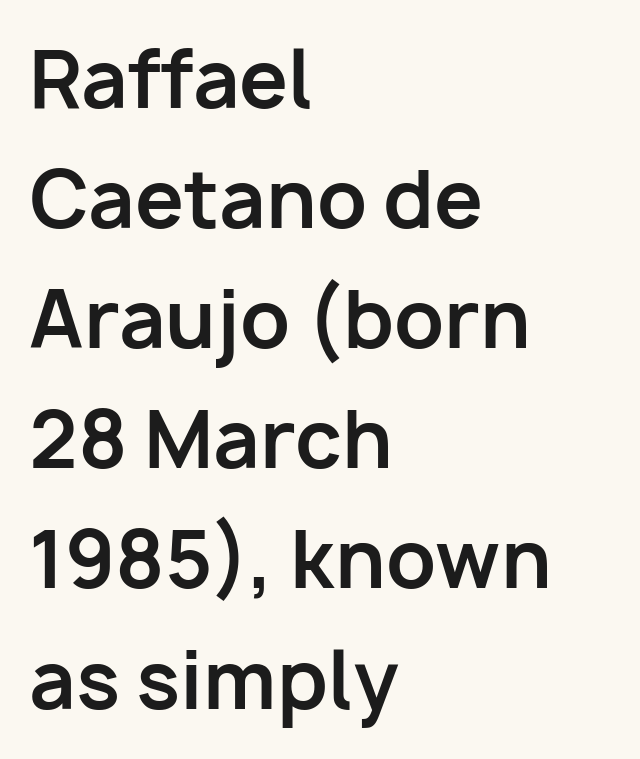
Q: Is the text bold? A: Yes.
Q: Is the text italic (slanted)? A: No, it is upright.
Q: Is the typeface a serif or a sans-serif typeface? A: Sans-serif.
Q: Is the text underlined? A: No.
Q: How is the paragraph aligned? A: Left-aligned.
Q: Is the spacing between letters normal or unusually wide? A: Normal.
Q: Is the spacing between lines tight, normal or loose? A: Normal.
Q: Width (condensed, normal, or wide)? A: Normal.
Q: Stroke contrast? A: Low.
Q: x-height? A: Medium.
Q: Monospaced? A: No.
